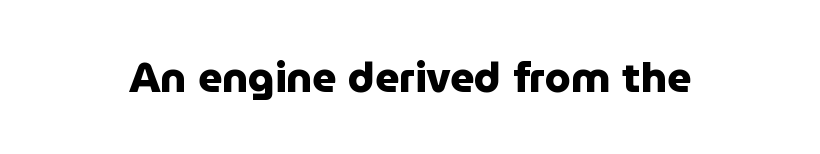
{"serif": "no", "italic": "no", "bold": "yes", "weight": "heavy", "width": "normal", "stroke_contrast": "low", "x_height": "medium", "monospaced": "no", "underline": "no", "letter_spacing": "normal", "letter_spacing_em": 0.0, "glyph_px": 42}
